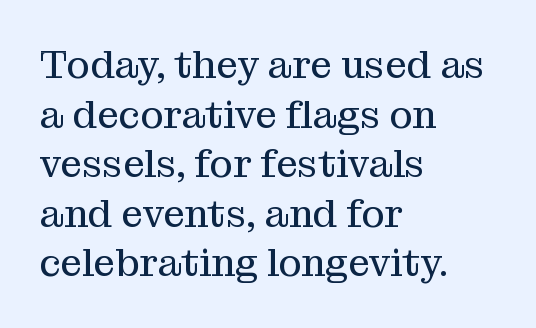
{"serif": "yes", "italic": "no", "bold": "no", "weight": "regular", "width": "normal", "stroke_contrast": "medium", "x_height": "medium", "monospaced": "no", "underline": "no", "align": "left", "line_spacing": "normal", "line_spacing_ratio": 1.27, "letter_spacing": "normal", "letter_spacing_em": 0.0, "glyph_px": 39}
